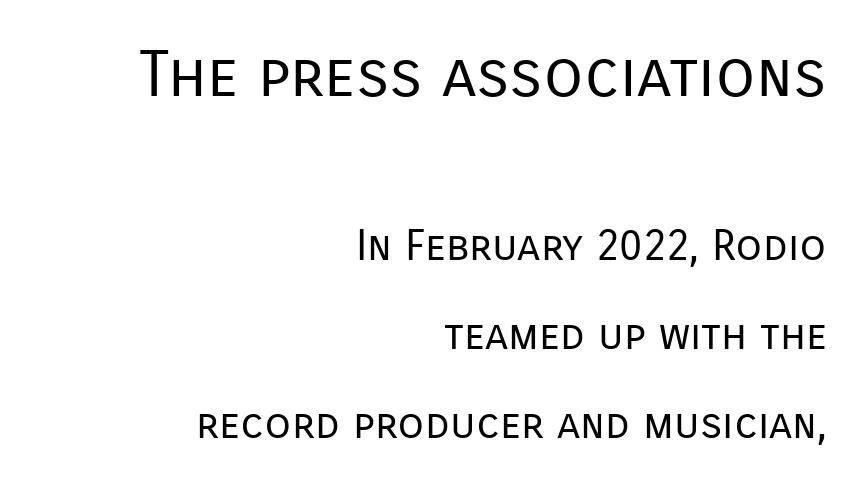
A typesetter would mark this as roman, not italic. The emphasis by scale lands on block number one, above. The letters sit at their default tracking, neither squeezed nor spread. Interline gaps are noticeably wide in this sample. Unmarked baselines from the first word to the last. Each letter keeps its own natural width here, so spacing adapts to shape.
